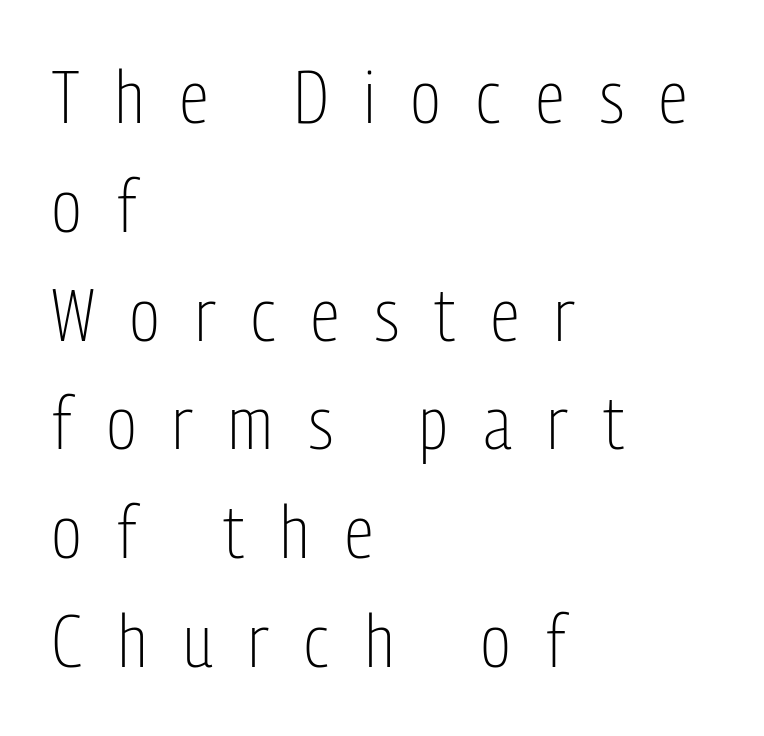
Stems and bowls with no extra thickness — not bold. The specimen reads as upright at a glance. The passage is arranged the way most books set body copy — flush left. Letterform terminals end flat and unadorned throughout the passage. The passage shown is typed in a proportional face where columns would drift.
